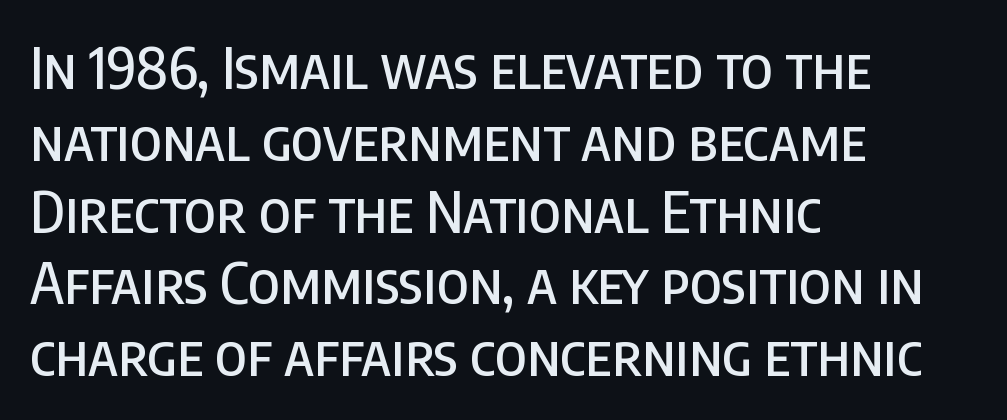
The image shows 57 px condensed sans-serif type, upright; set left-aligned, normal line spacing (1.26x), normal letter spacing, not underlined; low stroke contrast and a large x-height.
